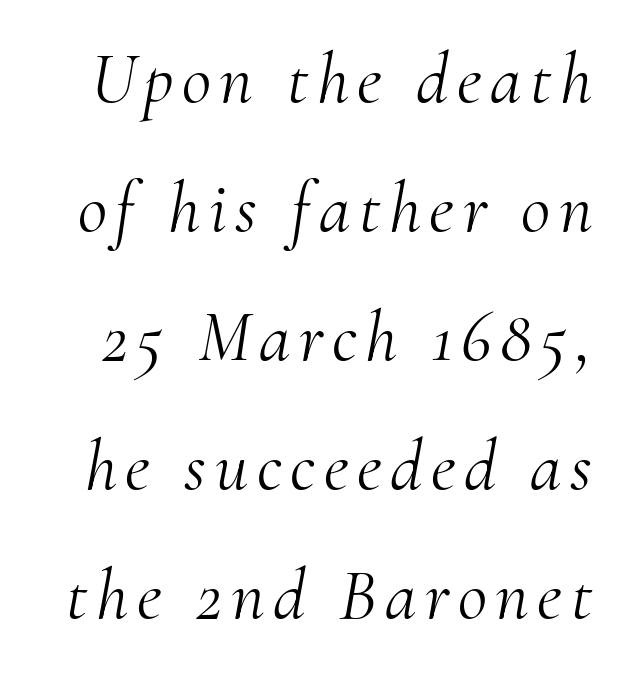
Q: Is the text bold? A: No.
Q: Is the text italic (slanted)? A: Yes, it leans right by about 10 degrees.
Q: Is the typeface a serif or a sans-serif typeface? A: Serif.
Q: Is the text underlined? A: No.
Q: Width (condensed, normal, or wide)? A: Normal.
Q: Stroke contrast? A: Medium.
Q: x-height? A: Small.
Q: Monospaced? A: No.
